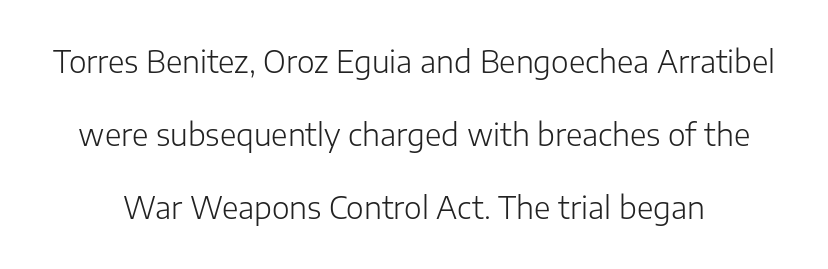
Q: Is the text bold? A: No.
Q: Is the text italic (slanted)? A: No, it is upright.
Q: Is the typeface a serif or a sans-serif typeface? A: Sans-serif.
Q: Is the text underlined? A: No.
Q: Is the spacing between letters normal or unusually wide? A: Normal.
Q: Is the spacing between lines tight, normal or loose? A: Loose.
Q: Width (condensed, normal, or wide)? A: Normal.
Q: Stroke contrast? A: Low.
Q: x-height? A: Medium.
Q: Monospaced? A: No.
